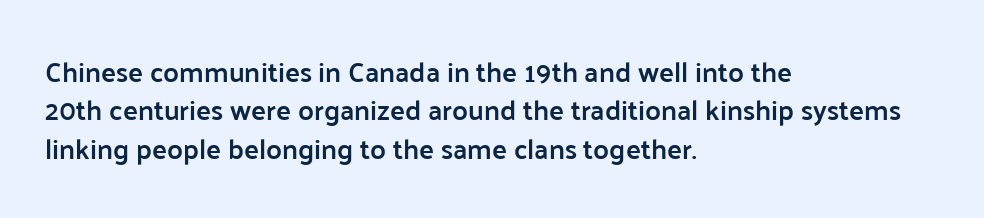
The image shows 28 px semibold sans-serif type, upright; set left-aligned, normal line spacing (1.37x), normal letter spacing, not underlined; low stroke contrast and a medium x-height.
